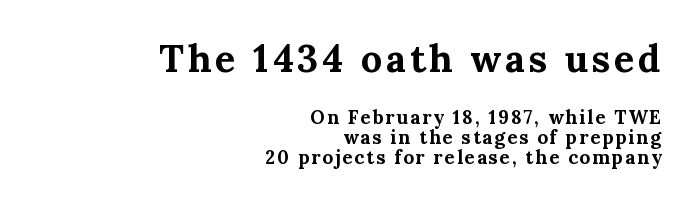
The image shows 38 px bold serif type, upright; set right-aligned, tight line spacing (1.06x), not underlined; the first (top) block is 2.0x larger; medium stroke contrast and a medium x-height.
